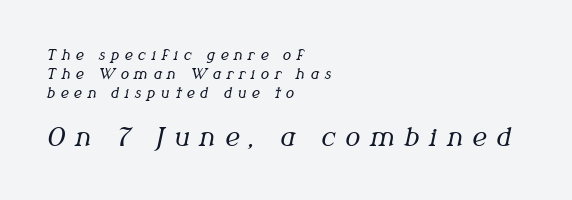
Q: Is the text bold? A: No.
Q: Is the text italic (slanted)? A: Yes, it leans right by about 12 degrees.
Q: Is the text underlined? A: No.
Q: How is the paragraph aligned? A: Left-aligned.
Q: Is the spacing between letters normal or unusually wide? A: Unusually wide.
Q: Is the spacing between lines tight, normal or loose? A: Normal.
Q: Which block of text is set in a larger size, the first (top) or the second (bottom)? A: The second (bottom) one.
